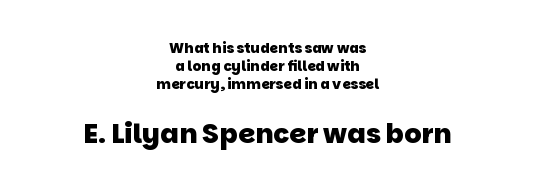
Q: Is the text bold? A: Yes.
Q: Is the text underlined? A: No.
Q: How is the paragraph aligned? A: Centered.
Q: Is the spacing between letters normal or unusually wide? A: Normal.
Q: Is the spacing between lines tight, normal or loose? A: Normal.
Q: Which block of text is set in a larger size, the first (top) or the second (bottom)? A: The second (bottom) one.
